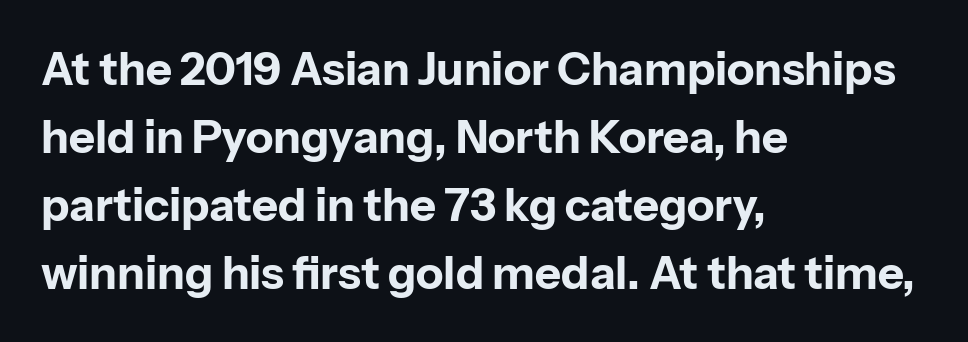
The letters are bold, with thick, heavy strokes. The glyphs are unaccompanied by any horizontal stroke below them. Character widths vary here, with narrow letters taking less room than wide ones. Every stem runs plumb, perpendicular to the baseline.
